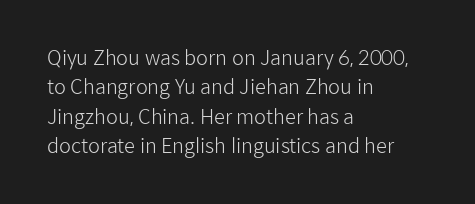
The image shows 20 px text type, upright; set left-aligned, normal line spacing (1.47x), normal letter spacing, not underlined.
